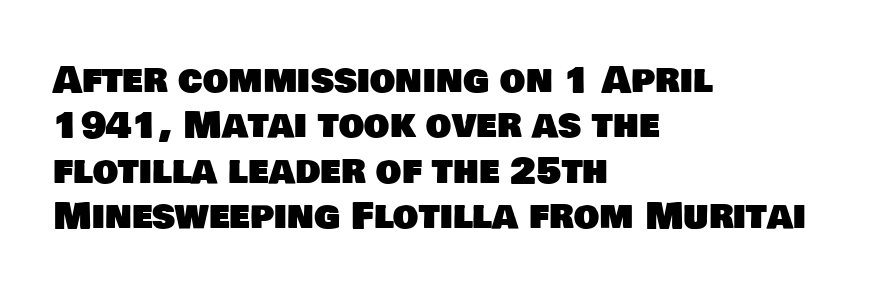
Q: Is the typeface a serif or a sans-serif typeface? A: Sans-serif.
Q: Is the text underlined? A: No.
Q: How is the paragraph aligned? A: Left-aligned.
Q: Is the spacing between letters normal or unusually wide? A: Normal.
Q: Is the spacing between lines tight, normal or loose? A: Normal.
Q: Width (condensed, normal, or wide)? A: Normal.
Q: Stroke contrast? A: Low.
Q: x-height? A: Large.
Q: Monospaced? A: No.
